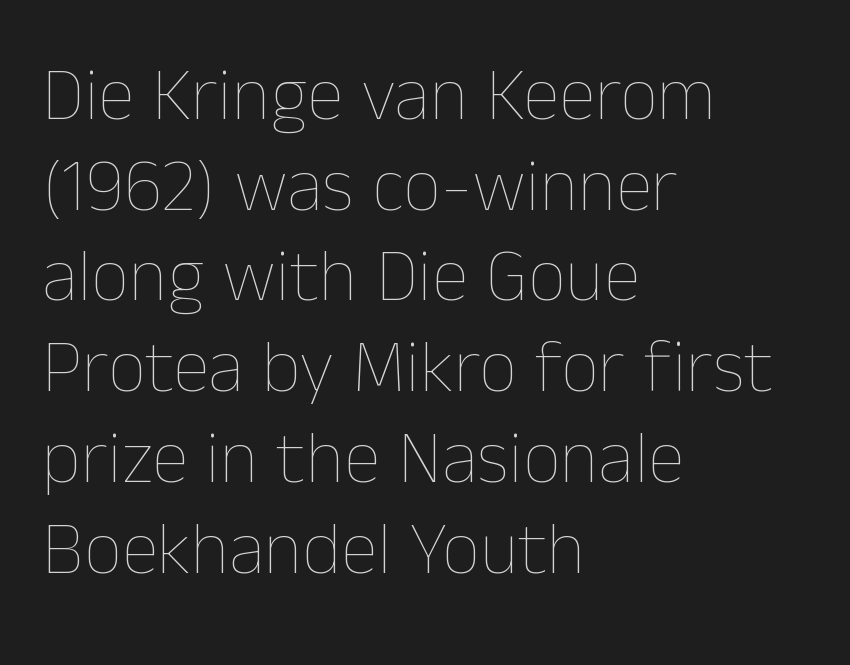
In terms of letterspacing, this is plain default setting. The typography opts for an upright posture over an oblique one. Note the varied advance widths — an 'i' is clearly narrower than an 'm'. This is not heavy type; no bold has been used.
